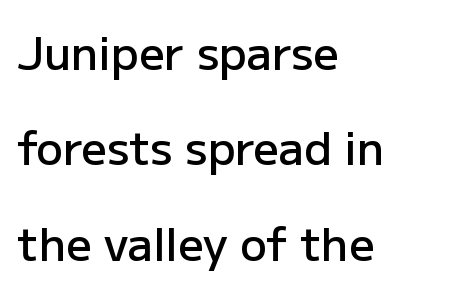
The image shows 45 px semibold sans-serif type, upright; set left-aligned, loose line spacing (2.12x), normal letter spacing, not underlined; low stroke contrast and a medium x-height.
